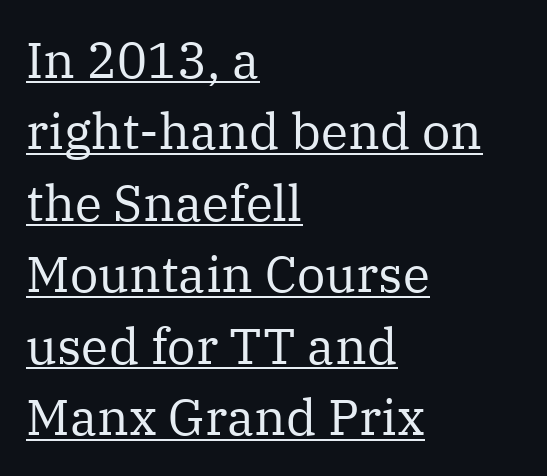
Q: Is the text bold? A: No.
Q: Is the text italic (slanted)? A: No, it is upright.
Q: Is the typeface a serif or a sans-serif typeface? A: Serif.
Q: Is the text underlined? A: Yes.
Q: How is the paragraph aligned? A: Left-aligned.
Q: Is the spacing between letters normal or unusually wide? A: Normal.
Q: Is the spacing between lines tight, normal or loose? A: Normal.
Q: Width (condensed, normal, or wide)? A: Normal.
Q: Stroke contrast? A: Medium.
Q: x-height? A: Medium.
Q: Monospaced? A: No.
